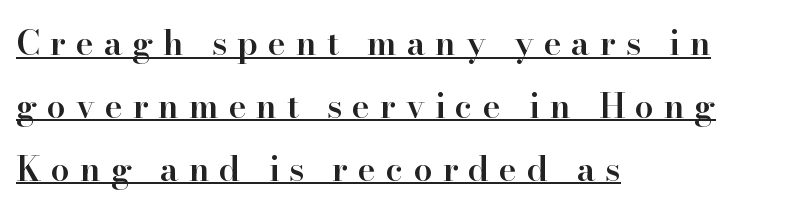
Q: Is the text bold? A: Semi-bold.
Q: Is the text italic (slanted)? A: No, it is upright.
Q: Is the typeface a serif or a sans-serif typeface? A: Serif.
Q: Is the text underlined? A: Yes.
Q: How is the paragraph aligned? A: Left-aligned.
Q: Is the spacing between letters normal or unusually wide? A: Unusually wide.
Q: Width (condensed, normal, or wide)? A: Normal.
Q: Stroke contrast? A: High.
Q: x-height? A: Small.
Q: Monospaced? A: No.
